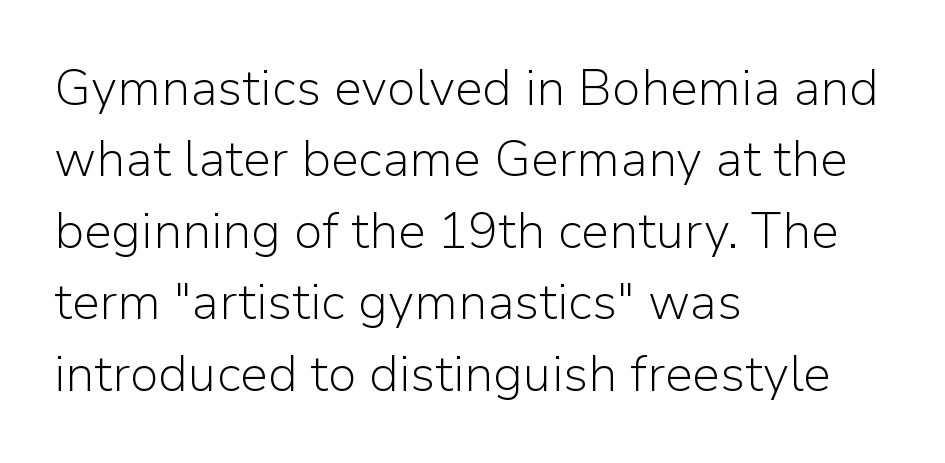
Q: Is the text bold? A: No.
Q: Is the text italic (slanted)? A: No, it is upright.
Q: Is the typeface a serif or a sans-serif typeface? A: Sans-serif.
Q: Is the text underlined? A: No.
Q: How is the paragraph aligned? A: Left-aligned.
Q: Is the spacing between letters normal or unusually wide? A: Normal.
Q: Is the spacing between lines tight, normal or loose? A: Normal.
Q: Width (condensed, normal, or wide)? A: Normal.
Q: Stroke contrast? A: Low.
Q: x-height? A: Medium.
Q: Monospaced? A: No.
